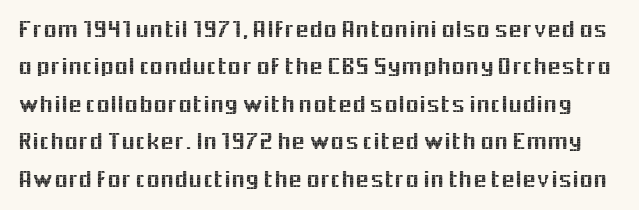
Q: Is the text italic (slanted)? A: No, it is upright.
Q: Is the text underlined? A: No.
Q: Is the spacing between letters normal or unusually wide? A: Normal.
Q: Is the spacing between lines tight, normal or loose? A: Normal.
